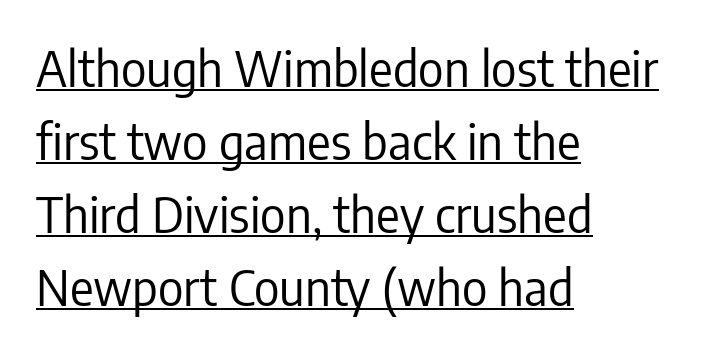
{"serif": "no", "italic": "no", "bold": "no", "weight": "regular", "width": "condensed", "stroke_contrast": "low", "x_height": "medium", "monospaced": "no", "underline": "yes", "align": "left", "line_spacing": "normal", "line_spacing_ratio": 1.49, "letter_spacing": "normal", "letter_spacing_em": 0.0, "glyph_px": 49}
